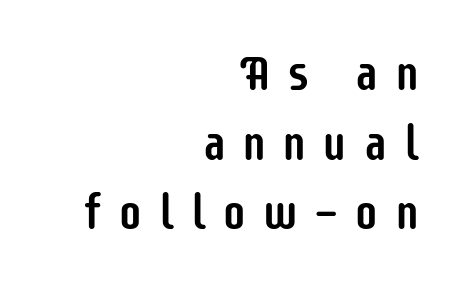
{"serif": "no", "italic": "no", "width": "condensed", "stroke_contrast": "low", "x_height": "large", "monospaced": "no", "underline": "no", "align": "right", "line_spacing": "normal", "line_spacing_ratio": 1.42, "letter_spacing": "wide", "letter_spacing_em": 0.32, "glyph_px": 49}
